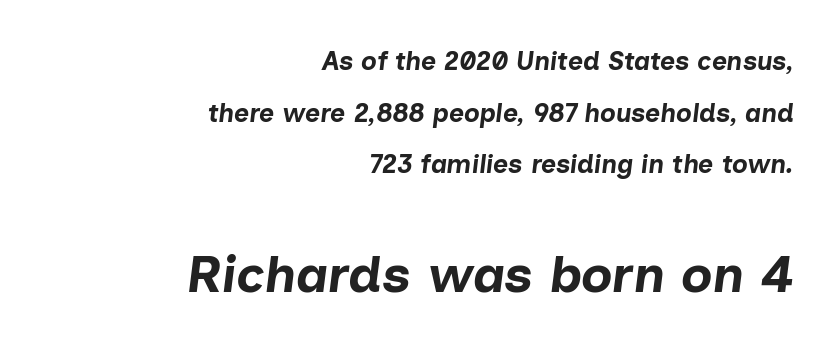
Q: Is the text bold? A: Yes.
Q: Is the text italic (slanted)? A: Yes, it leans right by about 7 degrees.
Q: Is the text underlined? A: No.
Q: How is the paragraph aligned? A: Right-aligned.
Q: Is the spacing between letters normal or unusually wide? A: Normal.
Q: Is the spacing between lines tight, normal or loose? A: Loose.
Q: Which block of text is set in a larger size, the first (top) or the second (bottom)? A: The second (bottom) one.
Q: Width (condensed, normal, or wide)? A: Normal.
Q: Stroke contrast? A: Low.
Q: x-height? A: Medium.
Q: Monospaced? A: No.
